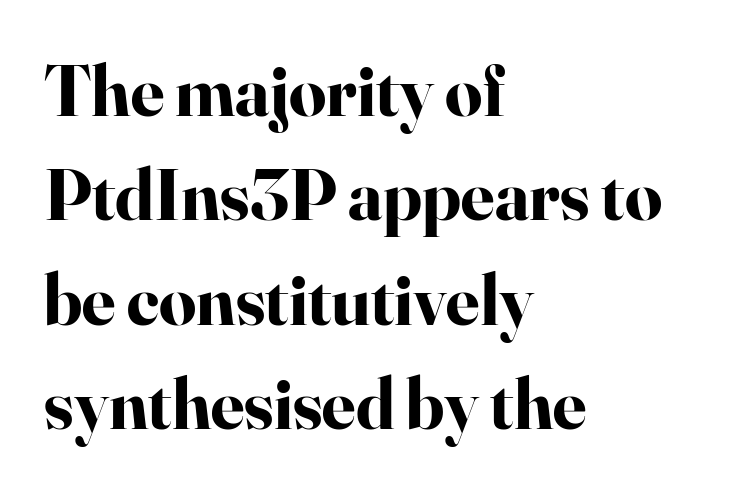
Q: Is the text bold? A: Yes.
Q: Is the text italic (slanted)? A: No, it is upright.
Q: Is the typeface a serif or a sans-serif typeface? A: Serif.
Q: Is the text underlined? A: No.
Q: How is the paragraph aligned? A: Left-aligned.
Q: Is the spacing between letters normal or unusually wide? A: Normal.
Q: Is the spacing between lines tight, normal or loose? A: Normal.
Q: Width (condensed, normal, or wide)? A: Normal.
Q: Stroke contrast? A: High.
Q: x-height? A: Small.
Q: Monospaced? A: No.
